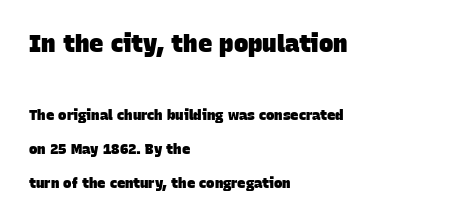
The image shows 24 px bold type; set left-aligned, loose line spacing (2.41x), normal letter spacing, not underlined; the first (top) block is 1.71x larger.
